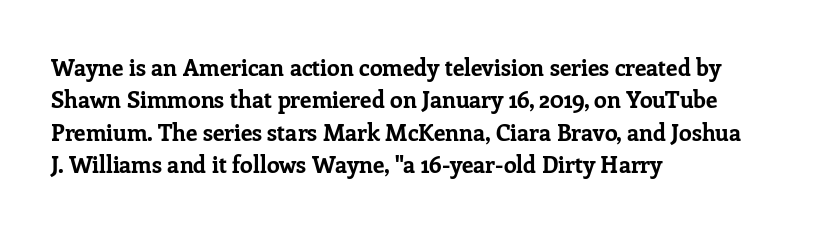
Q: Is the text bold? A: Yes.
Q: Is the text italic (slanted)? A: No, it is upright.
Q: Is the text underlined? A: No.
Q: How is the paragraph aligned? A: Left-aligned.
Q: Is the spacing between letters normal or unusually wide? A: Normal.
Q: Is the spacing between lines tight, normal or loose? A: Normal.
